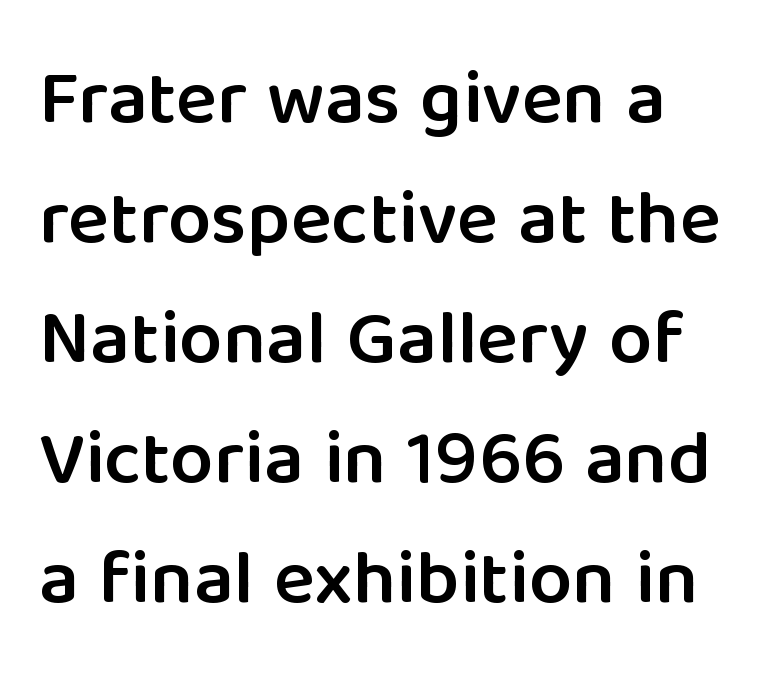
The characters display no serif detailing; their extremities are plain. Leading matches the norm, producing a regular column. Varying glyph widths throughout — classic text-font behaviour. Glance below the letters and you will spot only blank space. No extra tracking has been applied to these lines. Slightly chunky letters — semibold, I'd say, not full bold.
